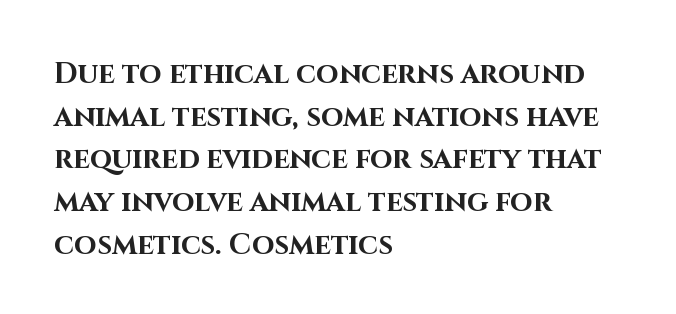
One-word summary of the alignment: left. Rule under the text: the space is simply empty. This sample uses an upright cut, with every glyph sitting square on the baseline. Rows of type keep a routine distance in the vertical direction.
